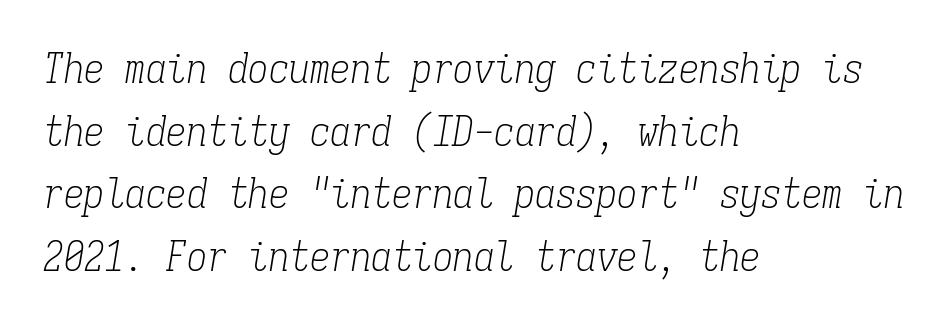
Q: Is the text bold? A: No.
Q: Is the text italic (slanted)? A: Yes, it leans right by about 9 degrees.
Q: Is the typeface a serif or a sans-serif typeface? A: Serif.
Q: Is the text underlined? A: No.
Q: How is the paragraph aligned? A: Left-aligned.
Q: Is the spacing between letters normal or unusually wide? A: Normal.
Q: Is the spacing between lines tight, normal or loose? A: Normal.
Q: Width (condensed, normal, or wide)? A: Condensed.
Q: Stroke contrast? A: Low.
Q: x-height? A: Medium.
Q: Monospaced? A: Yes.
